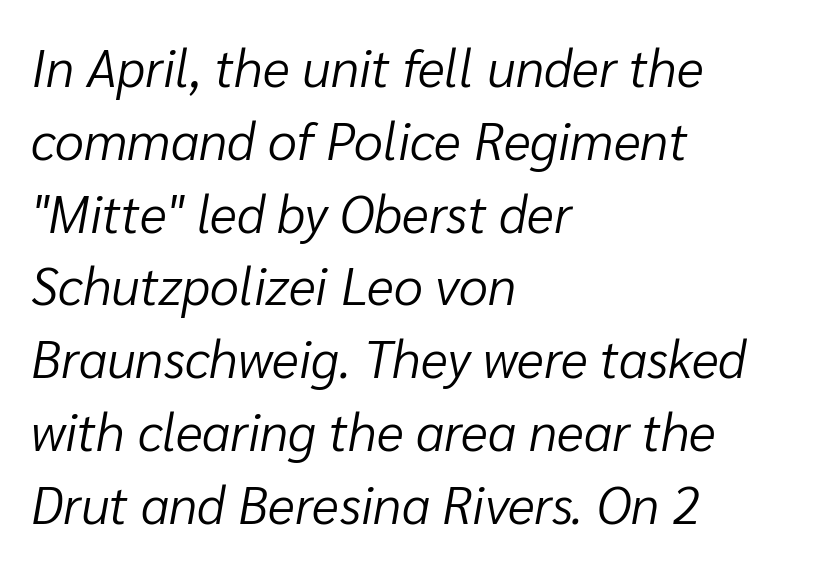
{"italic": "yes", "lean": "right", "slant_degrees": 10, "bold": "no", "weight": "light", "width": "normal", "stroke_contrast": "low", "x_height": "medium", "monospaced": "no", "underline": "no", "align": "left", "line_spacing": "normal", "line_spacing_ratio": 1.4, "letter_spacing": "normal", "letter_spacing_em": 0.0, "glyph_px": 52}
